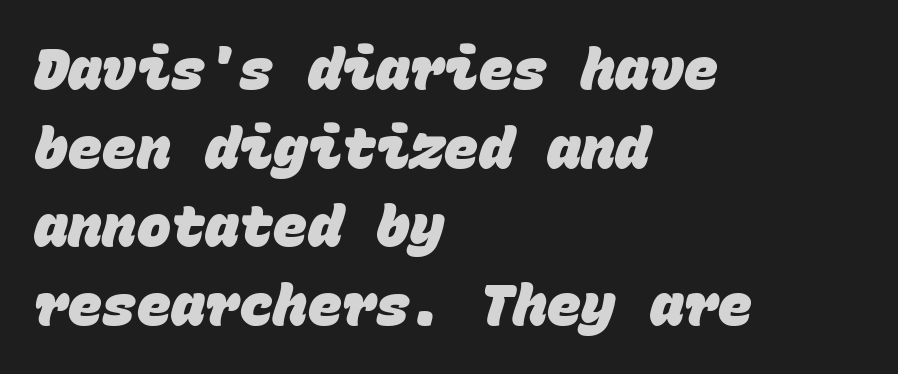
{"serif": "no", "bold": "yes", "weight": "heavy", "width": "normal", "stroke_contrast": "low", "x_height": "large", "monospaced": "yes", "underline": "no", "align": "left", "line_spacing": "normal", "line_spacing_ratio": 1.38, "letter_spacing": "normal", "letter_spacing_em": 0.0, "glyph_px": 57}
